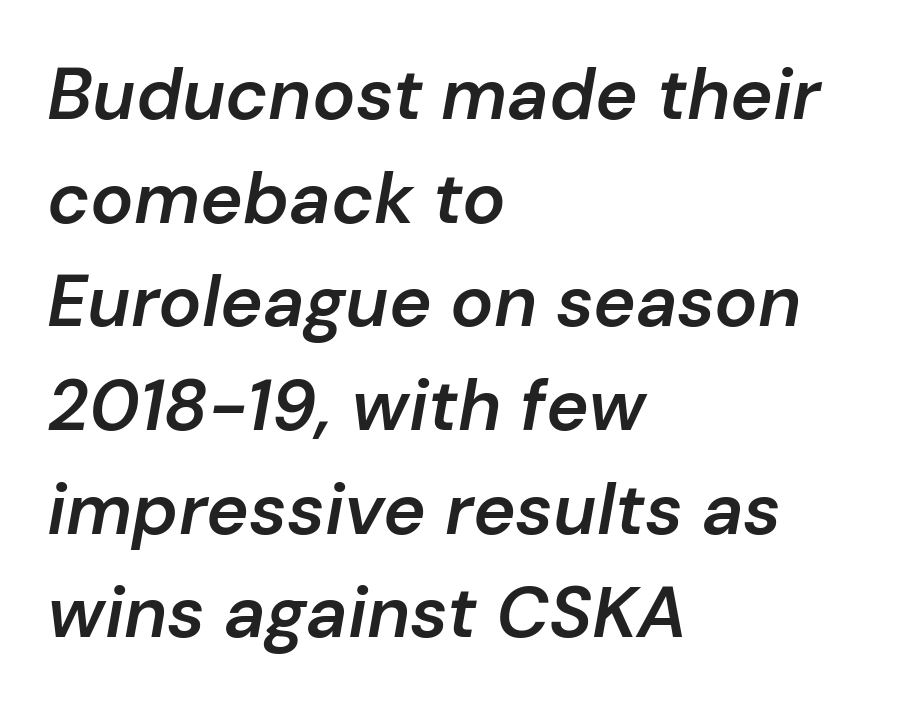
Reading down the block, your eye returns to a fixed left position each line. Each word holds together tightly as a unit, with standard inter-letter gaps. Character widths vary here, with narrow letters taking less room than wide ones. Nobody drew a line under any word here. The glyphs look as if they've been sheared to an angle.
